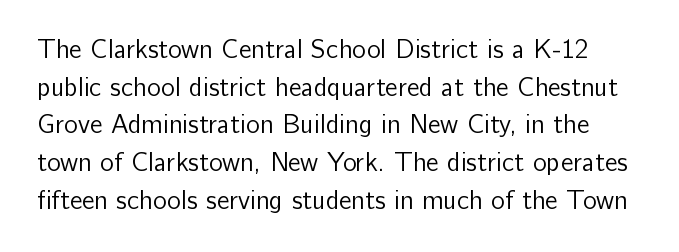
The passage shown stacks its lines at a standard gap. Ink coverage per letter is moderate at most. The letterforms sit shoulder to shoulder at normal distance. Posture: vertical.
